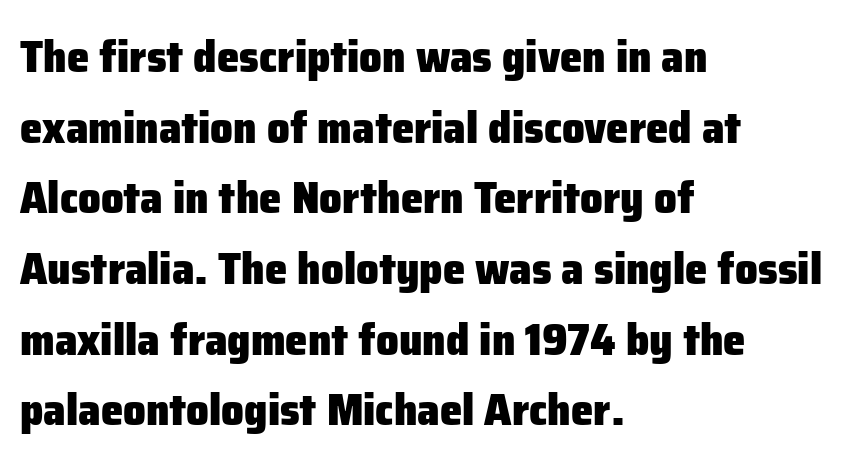
{"serif": "no", "italic": "no", "bold": "yes", "weight": "heavy", "width": "normal", "stroke_contrast": "low", "x_height": "medium", "monospaced": "no", "underline": "no", "align": "left", "line_spacing": "normal", "line_spacing_ratio": 1.57, "letter_spacing": "normal", "letter_spacing_em": 0.0, "glyph_px": 45}
